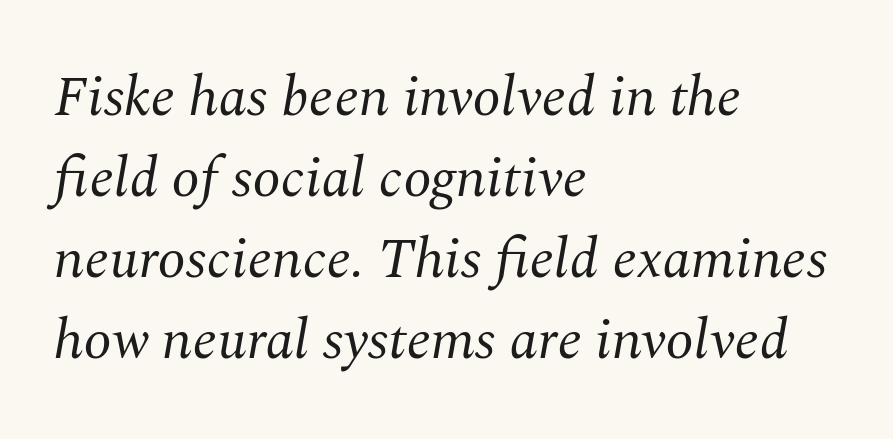
The space between consecutive lines is moderate. Bare-footed words on every line. Horizontal alignment here is leftward, the default for most running prose. The face used here has a pronounced slope to its letters.
